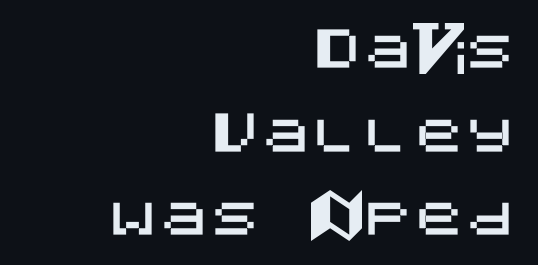
The image shows 51 px sans-serif type, upright; set right-aligned, normal line spacing (1.64x), normal letter spacing, not underlined; medium stroke contrast and a large x-height.
